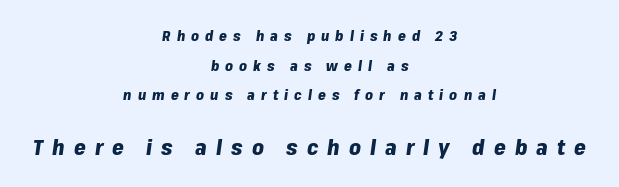
The leading is generous, giving the passage an open texture. Quick note: underline off. Emphasis-style slanted type is in use. Small over large — that's the arrangement of the two blocks here.
